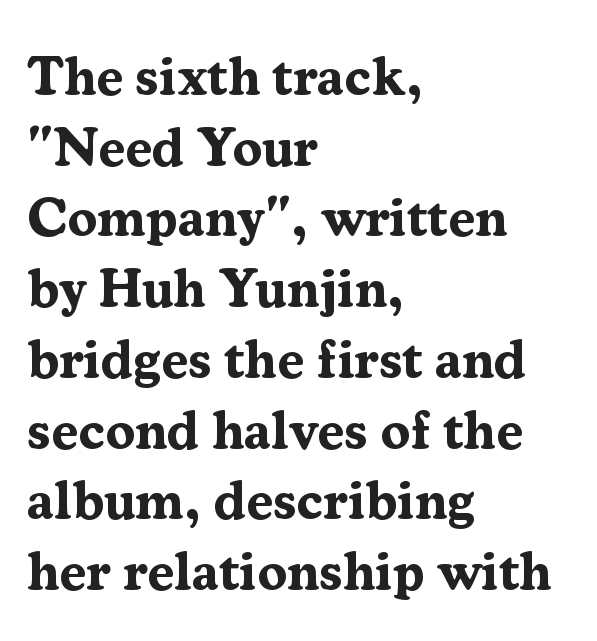
The image shows 54 px bold serif type, upright; set left-aligned, normal line spacing (1.31x), normal letter spacing, not underlined; medium stroke contrast and a medium x-height.
